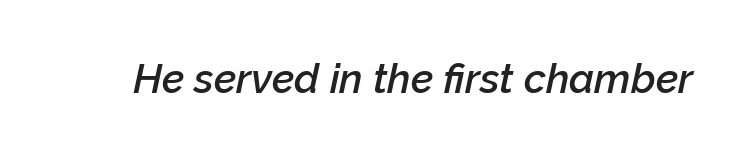
Emphasis by weight is partial: semibold. Note the varied advance widths — an 'i' is clearly narrower than an 'm'. In terms of posture, this sample is oblique. A typesetter would call this zero additional tracking. The baseline area is clear.
